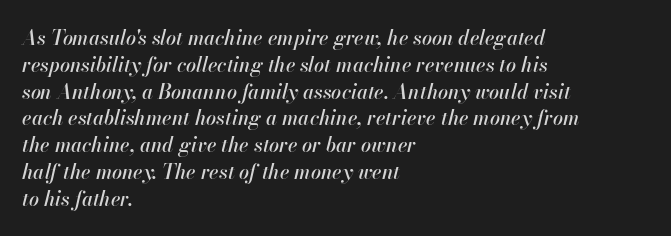
Does the leading feel generous? No, just average. Caption: multi-line text, flush left, ragged right. Standard letterfit; no display-style spreading of the glyphs. The glyphs look as if they've been sheared to an angle.
